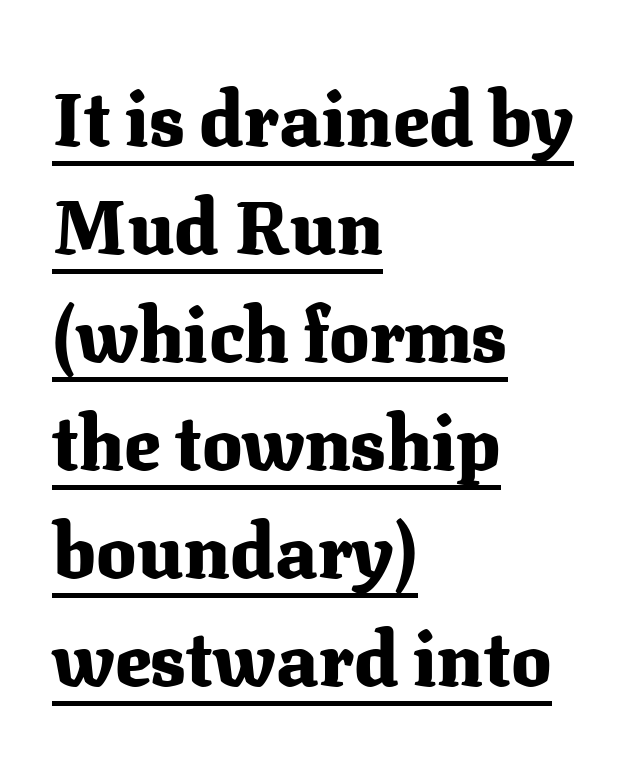
Q: Is the text bold? A: Yes.
Q: Is the text italic (slanted)? A: No, it is upright.
Q: Is the typeface a serif or a sans-serif typeface? A: Serif.
Q: Is the text underlined? A: Yes.
Q: How is the paragraph aligned? A: Left-aligned.
Q: Is the spacing between letters normal or unusually wide? A: Normal.
Q: Is the spacing between lines tight, normal or loose? A: Normal.
Q: Width (condensed, normal, or wide)? A: Normal.
Q: Stroke contrast? A: Medium.
Q: x-height? A: Medium.
Q: Monospaced? A: No.
